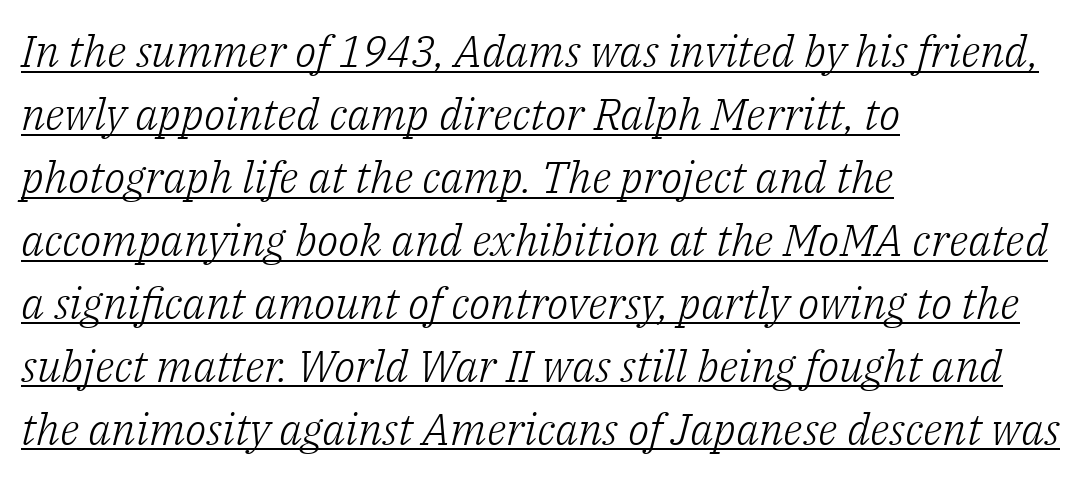
The image shows 44 px light serif type, italic (leaning right); set left-aligned, normal line spacing (1.43x), normal letter spacing, underlined; low stroke contrast and a medium x-height.
